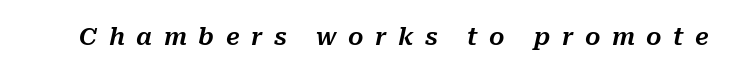
The words here are not underlined. Honestly, the letter spacing is so wide it's the main thing you notice. This sample uses an oblique cut, with every glyph tilted off the vertical.
